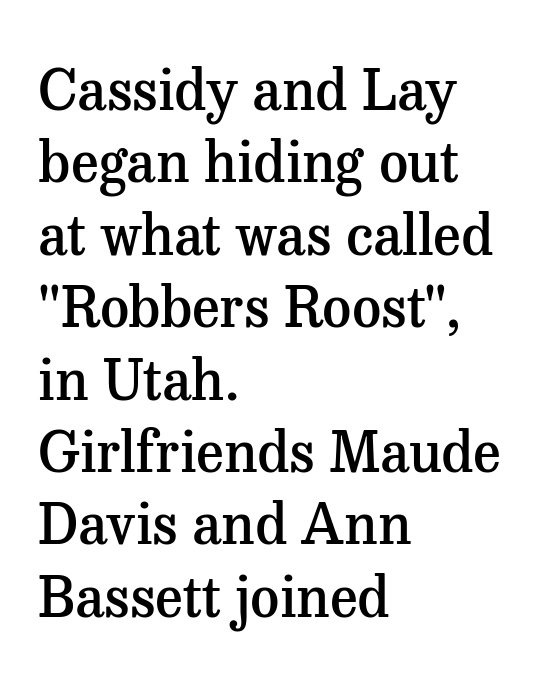
The image shows 57 px semibold serif type, upright; set left-aligned, normal line spacing (1.27x), normal letter spacing, not underlined; medium stroke contrast and a medium x-height.
